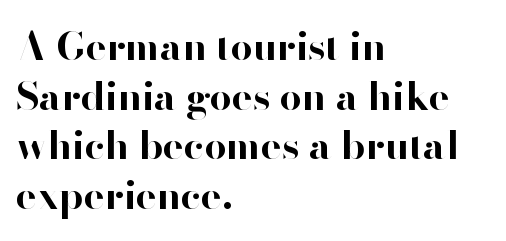
{"serif": "no", "italic": "no", "bold": "yes", "weight": "bold", "width": "normal", "stroke_contrast": "high", "x_height": "small", "monospaced": "no", "underline": "no", "align": "left", "line_spacing": "normal", "line_spacing_ratio": 1.27, "letter_spacing": "normal", "letter_spacing_em": 0.0, "glyph_px": 39}
